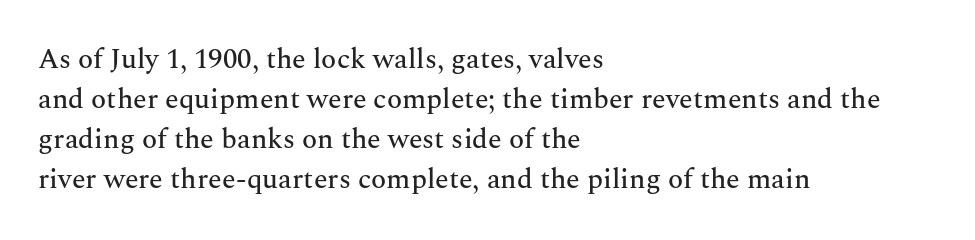
{"serif": "yes", "italic": "no", "width": "normal", "stroke_contrast": "medium", "x_height": "medium", "monospaced": "no", "underline": "no", "align": "left", "line_spacing": "normal", "line_spacing_ratio": 1.43, "letter_spacing": "normal", "letter_spacing_em": 0.0, "glyph_px": 28}
